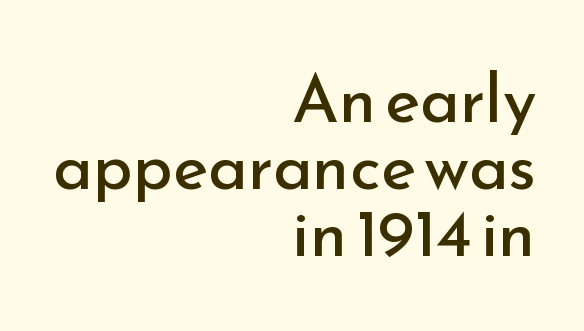
The image shows 67 px regular-weight sans-serif type, upright; set right-aligned, tight line spacing (1.0x), normal letter spacing, not underlined; low stroke contrast and a small x-height.
